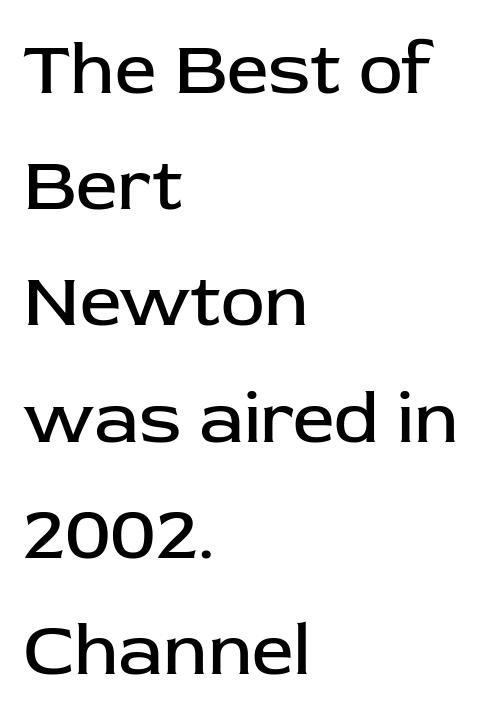
Q: Is the text bold? A: No.
Q: Is the text italic (slanted)? A: No, it is upright.
Q: Is the typeface a serif or a sans-serif typeface? A: Sans-serif.
Q: Is the text underlined? A: No.
Q: How is the paragraph aligned? A: Left-aligned.
Q: Is the spacing between letters normal or unusually wide? A: Normal.
Q: Is the spacing between lines tight, normal or loose? A: Normal.
Q: Width (condensed, normal, or wide)? A: Normal.
Q: Stroke contrast? A: Low.
Q: x-height? A: Medium.
Q: Monospaced? A: No.
